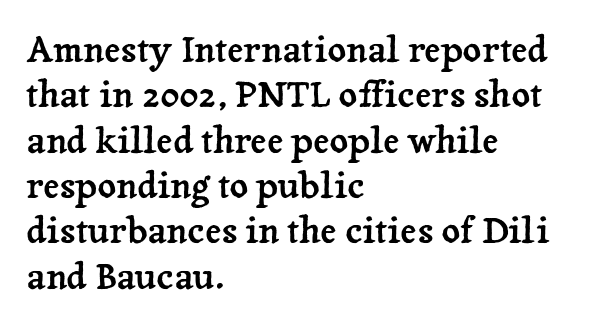
{"serif": "yes", "italic": "no", "width": "normal", "stroke_contrast": "low", "x_height": "medium", "monospaced": "no", "underline": "no", "align": "left", "line_spacing": "normal", "line_spacing_ratio": 1.26, "letter_spacing": "normal", "letter_spacing_em": 0.0, "glyph_px": 36}
